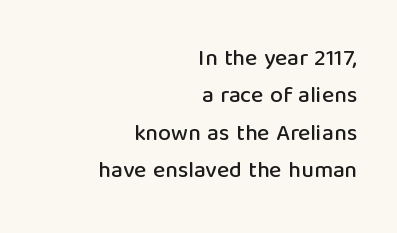
Nothing unusual about the tracking: characters are spaced as the font intends. This rendering uses right alignment, leaving the left contour irregular. Designer's note — italics off, roman on. The gap between lines stays unmarked. Evenly set lines give the paragraph a standard silhouette.
